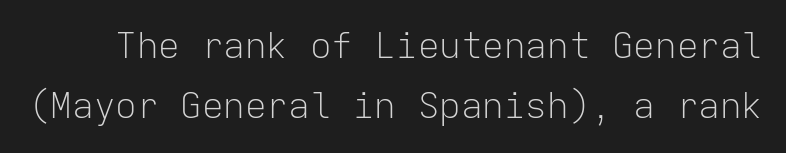
The space between consecutive lines is moderate. Spacing verdict: monospaced, one width for all characters. The font's upright variant was chosen for this text. Descender tails drop into unmarked territory.
